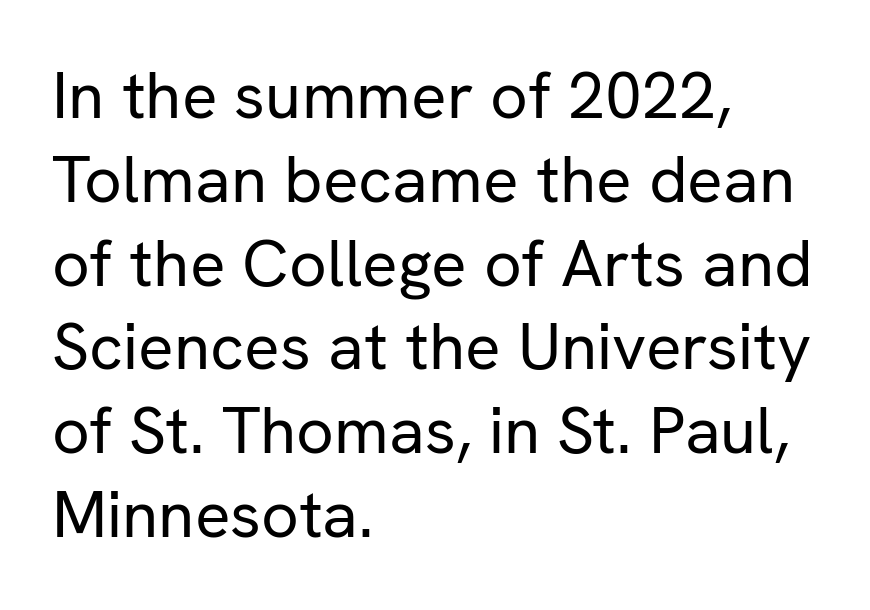
The image shows 66 px regular-weight sans-serif type, upright; set left-aligned, normal line spacing (1.27x), normal letter spacing, not underlined; low stroke contrast and a medium x-height.
